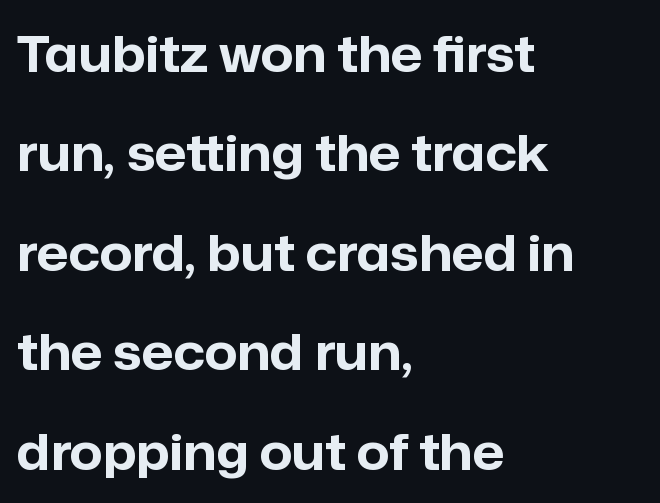
The image shows 50 px bold sans-serif type, upright; set left-aligned, loose line spacing (1.99x), normal letter spacing, not underlined; low stroke contrast and a medium x-height.
